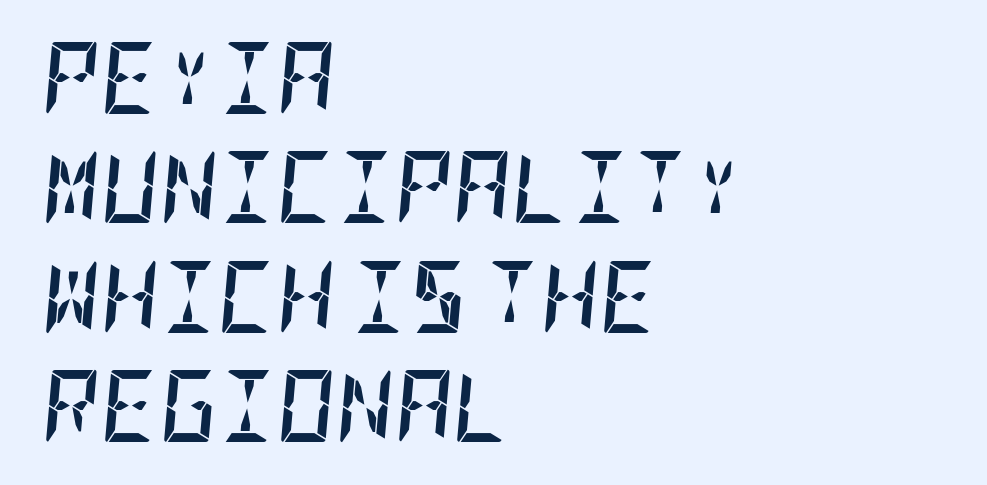
Q: Is the text bold? A: Yes.
Q: Is the text italic (slanted)? A: Yes, it leans right by about 5 degrees.
Q: Is the text underlined? A: No.
Q: How is the paragraph aligned? A: Left-aligned.
Q: Is the spacing between letters normal or unusually wide? A: Normal.
Q: Is the spacing between lines tight, normal or loose? A: Normal.
Q: Width (condensed, normal, or wide)? A: Condensed.
Q: Stroke contrast? A: Low.
Q: x-height? A: Large.
